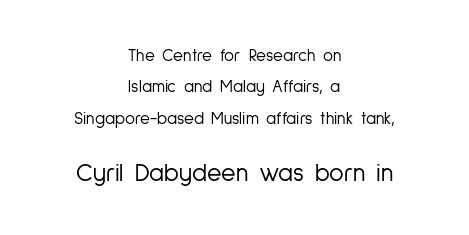
The image shows 25 px text type, upright; set centered, line spacing 1.85x, normal letter spacing, not underlined; the second (bottom) block is 1.47x larger.
